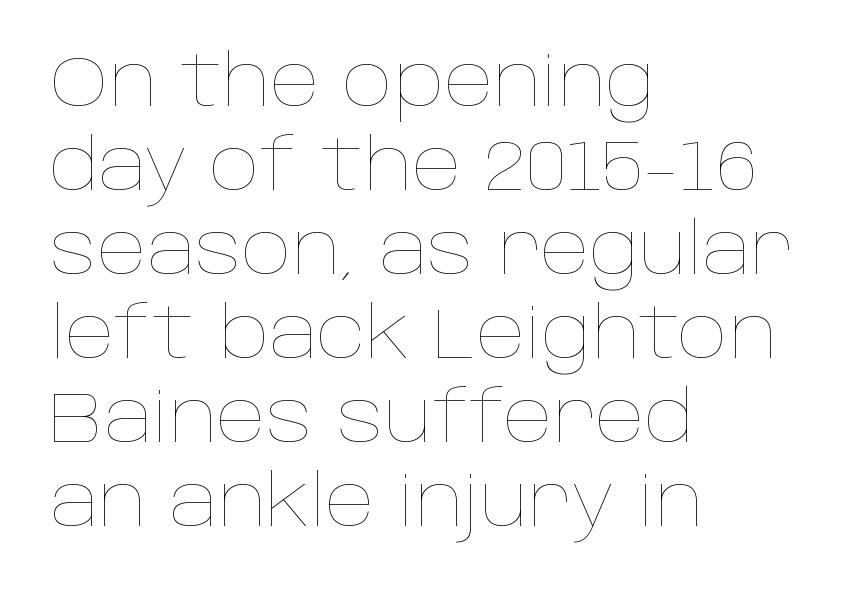
The image shows 70 px thin type, upright; set left-aligned, line spacing 1.2x, normal letter spacing, not underlined; low stroke contrast and a large x-height.
